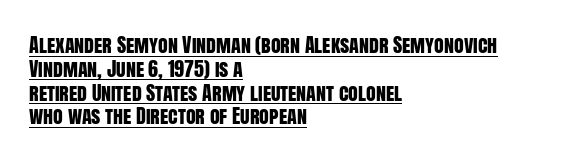
Posture: upright roman. Left-aligned paragraph, ragged on the right. Beneath each row of characters lies a ruled line. The passage shown has conventional tracking throughout.
